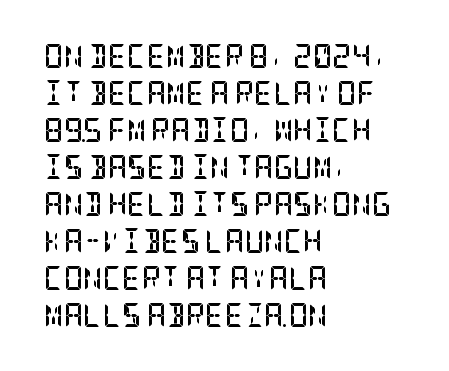
{"italic": "no", "bold": "yes", "underline": "no", "align": "left", "line_spacing": "normal", "line_spacing_ratio": 1.54, "letter_spacing": "normal", "letter_spacing_em": 0.0, "glyph_px": 24}
